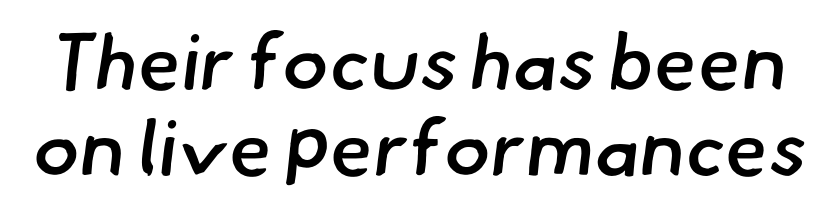
Q: Is the text bold? A: Semi-bold.
Q: Is the typeface a serif or a sans-serif typeface? A: Sans-serif.
Q: Is the text underlined? A: No.
Q: Is the spacing between letters normal or unusually wide? A: Normal.
Q: Is the spacing between lines tight, normal or loose? A: Tight.
Q: Width (condensed, normal, or wide)? A: Normal.
Q: Stroke contrast? A: Low.
Q: x-height? A: Small.
Q: Monospaced? A: No.
